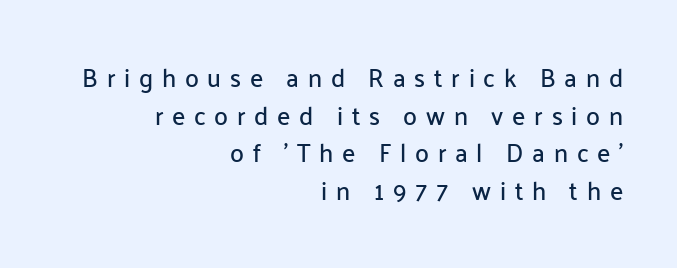
{"italic": "no", "underline": "no", "align": "right", "line_spacing": "normal", "line_spacing_ratio": 1.51, "letter_spacing": "wide", "letter_spacing_em": 0.35, "glyph_px": 25}
